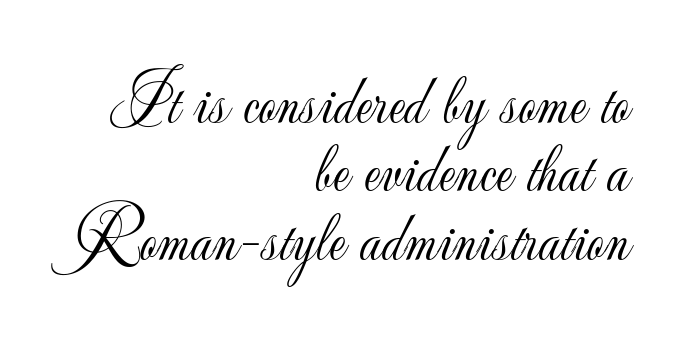
{"serif": "no", "bold": "no", "weight": "light", "width": "normal", "stroke_contrast": "low", "x_height": "small", "monospaced": "no", "underline": "no", "align": "right", "line_spacing": "tight", "line_spacing_ratio": 0.99, "letter_spacing": "normal", "letter_spacing_em": 0.0, "glyph_px": 69}
